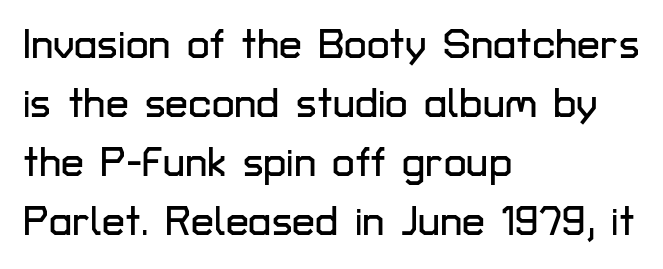
The image shows 41 px sans-serif type, upright; set left-aligned, normal line spacing (1.44x), normal letter spacing, not underlined; low stroke contrast and a medium x-height.
